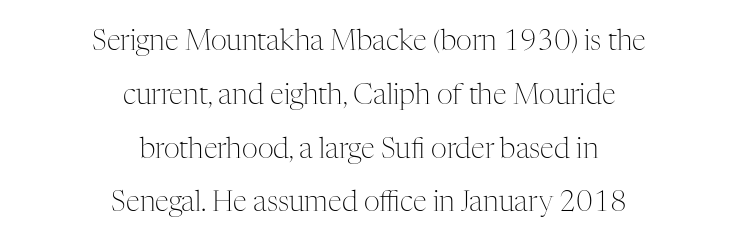
Q: Is the text bold? A: No.
Q: Is the text italic (slanted)? A: No, it is upright.
Q: Is the typeface a serif or a sans-serif typeface? A: Serif.
Q: Is the text underlined? A: No.
Q: How is the paragraph aligned? A: Centered.
Q: Is the spacing between letters normal or unusually wide? A: Normal.
Q: Is the spacing between lines tight, normal or loose? A: Loose.
Q: Width (condensed, normal, or wide)? A: Normal.
Q: Stroke contrast? A: Medium.
Q: x-height? A: Medium.
Q: Monospaced? A: No.
